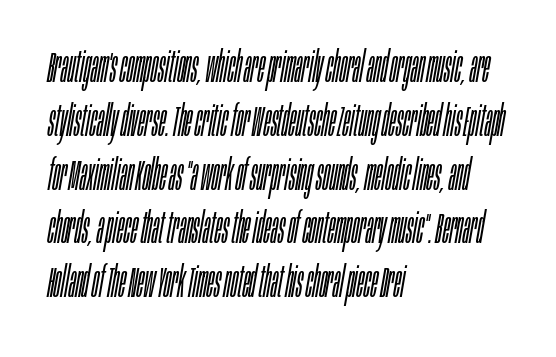
The image shows 42 px light, condensed type, italic (leaning right); set left-aligned, normal line spacing (1.28x), normal letter spacing, not underlined; low stroke contrast and a large x-height.
